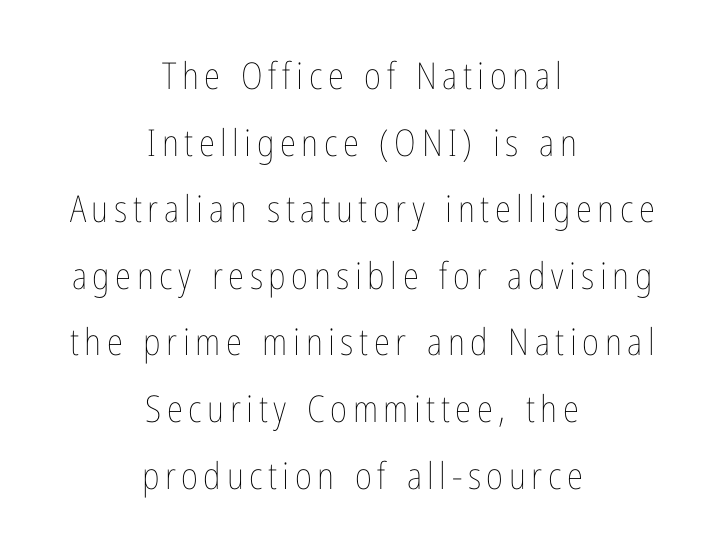
{"italic": "no", "bold": "no", "weight": "thin", "width": "condensed", "stroke_contrast": "low", "x_height": "medium", "monospaced": "no", "underline": "no", "align": "center", "line_spacing_ratio": 1.8, "glyph_px": 37}
